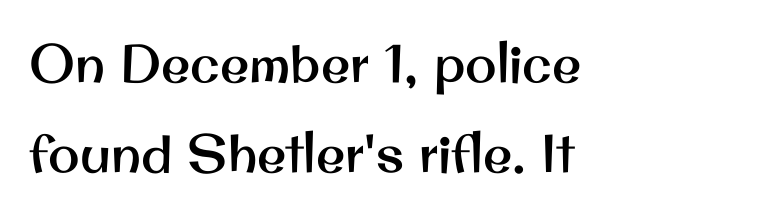
The image shows 53 px sans-serif type, upright; set left-aligned, normal line spacing (1.69x), normal letter spacing, not underlined; medium stroke contrast and a small x-height.
